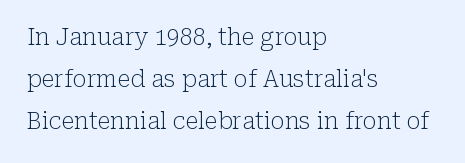
Casual observation: everything's shoved over to the left. Stem width sits at or under what a default text font uses. The horizontal fit of the characters is conventional and even. Nope, not italic — everything's standing straight. Nobody drew a line under any word here.
